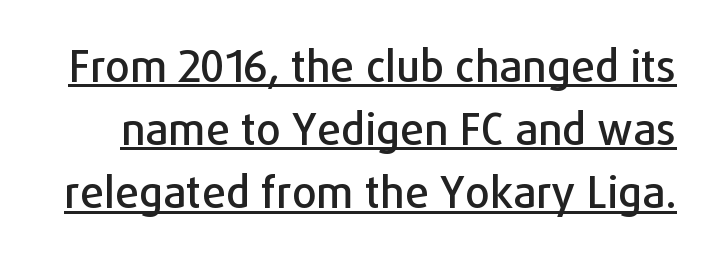
{"serif": "no", "italic": "no", "width": "normal", "stroke_contrast": "low", "x_height": "medium", "monospaced": "no", "underline": "yes", "line_spacing": "normal", "line_spacing_ratio": 1.47, "letter_spacing": "normal", "letter_spacing_em": 0.0, "glyph_px": 43}
